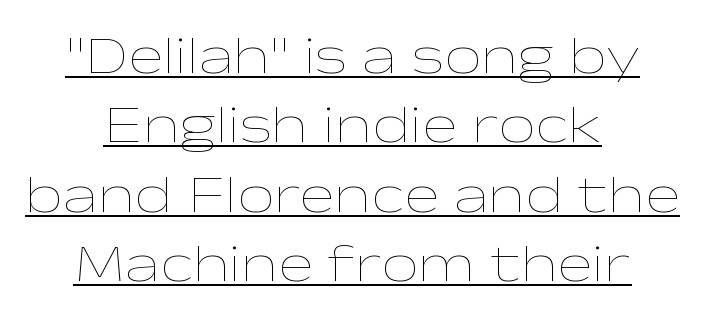
The image shows 53 px thin, wide type, upright; set centered, normal line spacing (1.31x), normal letter spacing, underlined; low stroke contrast and a medium x-height.
